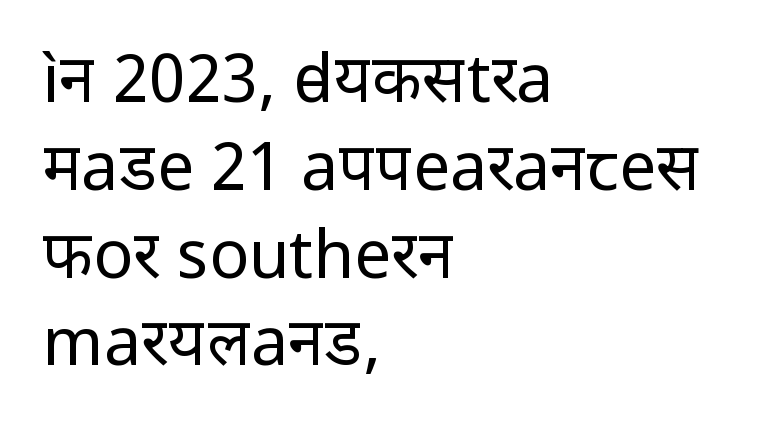
The image shows 66 px regular-weight sans-serif type, upright; set left-aligned, normal line spacing (1.33x), normal letter spacing, not underlined; low stroke contrast and a medium x-height.
